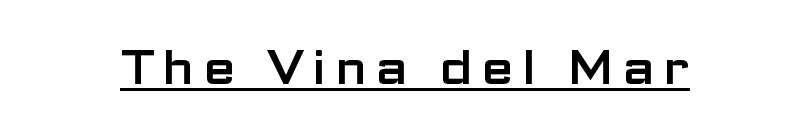
The specimen reads as upright at a glance. The font family rendered here belongs to the sans-serif group. Spacing verdict: proportional, widths tailored to each character. In designer terms, the underline attribute is active on this setting.
